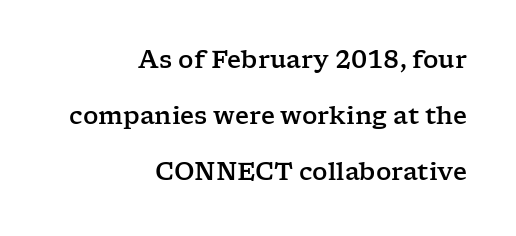
The zone under the glyphs is completely vacant. Loosely led — the rows are spread out. Spacing between characters is what you'd get straight out of the box. The ragged edge is on the left, which tells us the setting is flush right. Notice how the stems are strictly vertical — no italics here.
